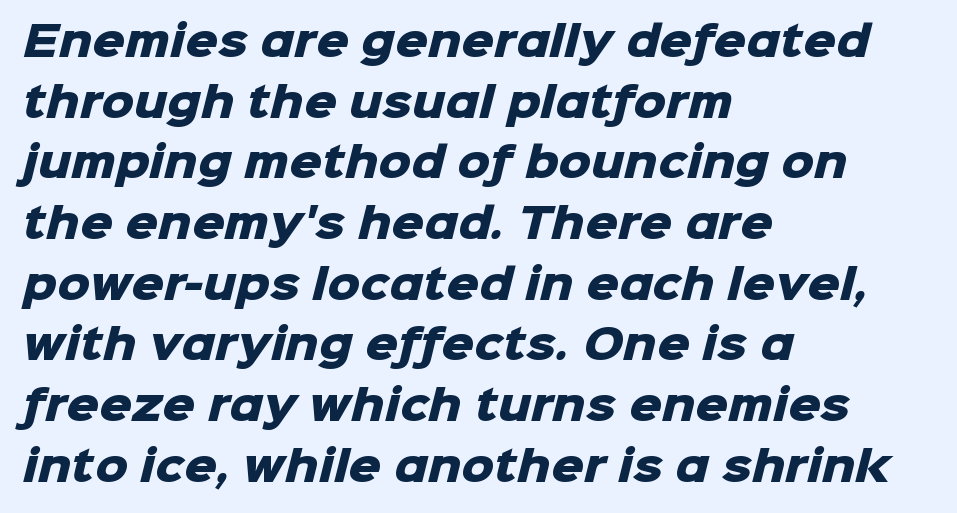
{"serif": "no", "bold": "yes", "weight": "heavy", "width": "normal", "stroke_contrast": "low", "x_height": "medium", "monospaced": "no", "underline": "no", "align": "left", "line_spacing": "normal", "line_spacing_ratio": 1.48, "letter_spacing": "normal", "letter_spacing_em": 0.0, "glyph_px": 41}
